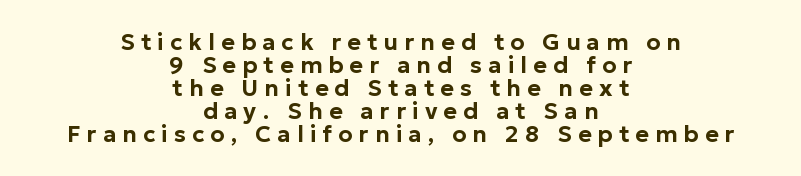
Q: Is the text italic (slanted)? A: No, it is upright.
Q: Is the text underlined? A: No.
Q: How is the paragraph aligned? A: Centered.
Q: Is the spacing between letters normal or unusually wide? A: Unusually wide.
Q: Is the spacing between lines tight, normal or loose? A: Tight.
